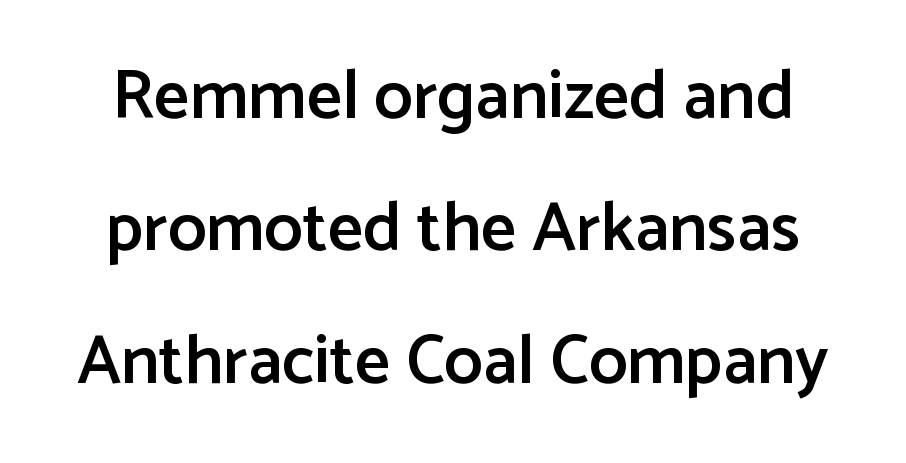
The font family rendered here belongs to the sans-serif group. Standard letterfit; no display-style spreading of the glyphs. The paragraph has two soft edges and a firm central axis. Think of a printed novel: that variable character pitch is what you see here. Quick note: interline space is abundant. The characters look somewhat weighty, a semibold short of true bold.
